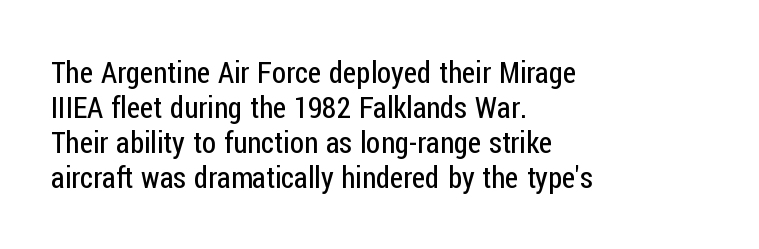
The font is comparable to plain body text, perhaps lighter. Nope, no serifs anywhere on these letters. You could not count columns in this text — the font is proportionally spaced. The axis of the letterforms is exactly vertical. Teacher's note: observe the even left margin — that is flush-left alignment. The line texture is even and compact thanks to regular tracking.
